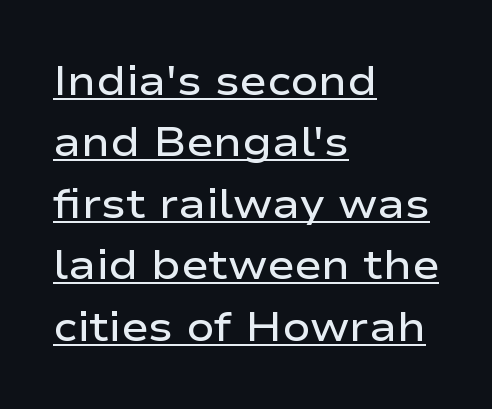
Q: Is the text bold? A: Semi-bold.
Q: Is the text italic (slanted)? A: No, it is upright.
Q: Is the typeface a serif or a sans-serif typeface? A: Sans-serif.
Q: Is the text underlined? A: Yes.
Q: How is the paragraph aligned? A: Left-aligned.
Q: Is the spacing between letters normal or unusually wide? A: Normal.
Q: Is the spacing between lines tight, normal or loose? A: Normal.
Q: Width (condensed, normal, or wide)? A: Wide.
Q: Stroke contrast? A: Low.
Q: x-height? A: Medium.
Q: Monospaced? A: No.
